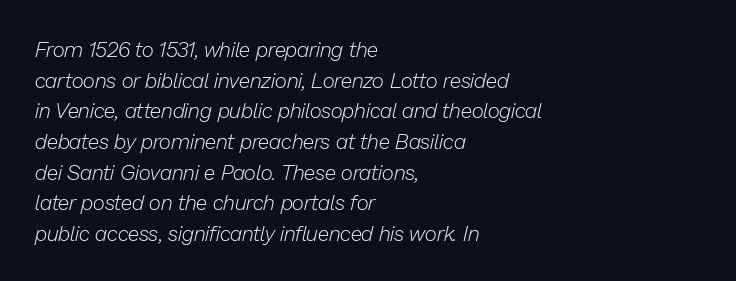
Q: Is the text bold? A: No.
Q: Is the text italic (slanted)? A: Yes, it leans right by about 13 degrees.
Q: Is the text underlined? A: No.
Q: How is the paragraph aligned? A: Left-aligned.
Q: Is the spacing between letters normal or unusually wide? A: Normal.
Q: Is the spacing between lines tight, normal or loose? A: Normal.
